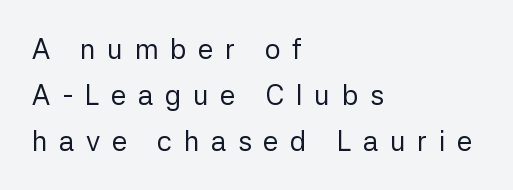
Q: Is the text bold? A: No.
Q: Is the text italic (slanted)? A: No, it is upright.
Q: Is the typeface a serif or a sans-serif typeface? A: Sans-serif.
Q: Is the text underlined? A: No.
Q: How is the paragraph aligned? A: Left-aligned.
Q: Is the spacing between letters normal or unusually wide? A: Unusually wide.
Q: Is the spacing between lines tight, normal or loose? A: Normal.
Q: Width (condensed, normal, or wide)? A: Normal.
Q: Stroke contrast? A: Low.
Q: x-height? A: Medium.
Q: Monospaced? A: No.
